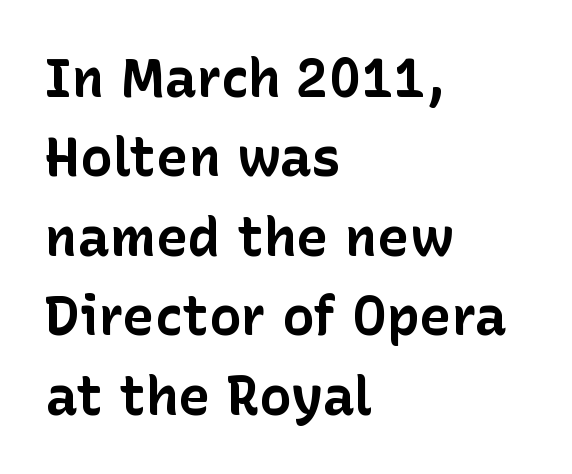
The image shows 54 px bold sans-serif type, upright; set left-aligned, normal line spacing (1.47x), normal letter spacing, not underlined; low stroke contrast and a medium x-height.
